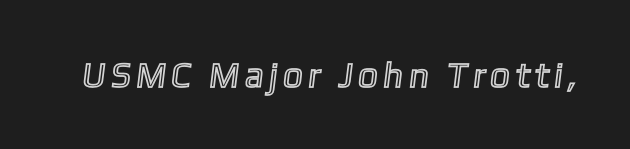
The image shows 35 px text type; set not underlined; a medium x-height.
